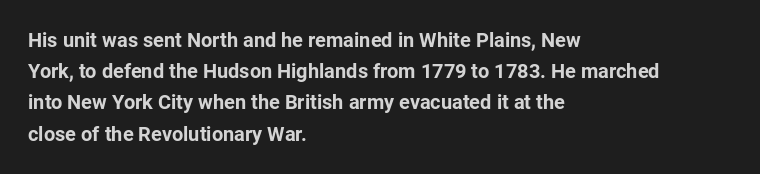
The image shows 20 px bold type, upright; set left-aligned, normal line spacing (1.56x), normal letter spacing, not underlined.
